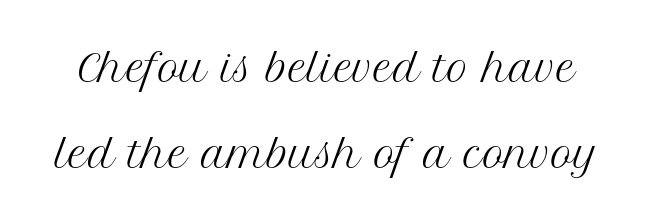
Standard letterfit; no display-style spreading of the glyphs. Spacing verdict: proportional, widths tailored to each character. Notice the wide empty band between every row — that's loose leading. Serifs: yes, visible at the terminals of the letterforms. This rendering features lettering with no underline.
